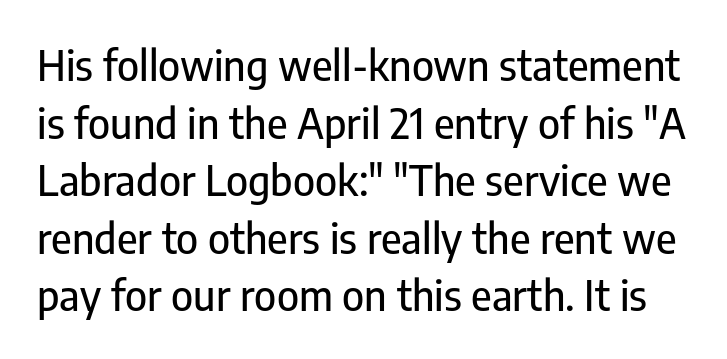
Q: Is the text italic (slanted)? A: No, it is upright.
Q: Is the typeface a serif or a sans-serif typeface? A: Sans-serif.
Q: Is the text underlined? A: No.
Q: Is the spacing between letters normal or unusually wide? A: Normal.
Q: Is the spacing between lines tight, normal or loose? A: Normal.
Q: Width (condensed, normal, or wide)? A: Condensed.
Q: Stroke contrast? A: Low.
Q: x-height? A: Medium.
Q: Monospaced? A: No.
